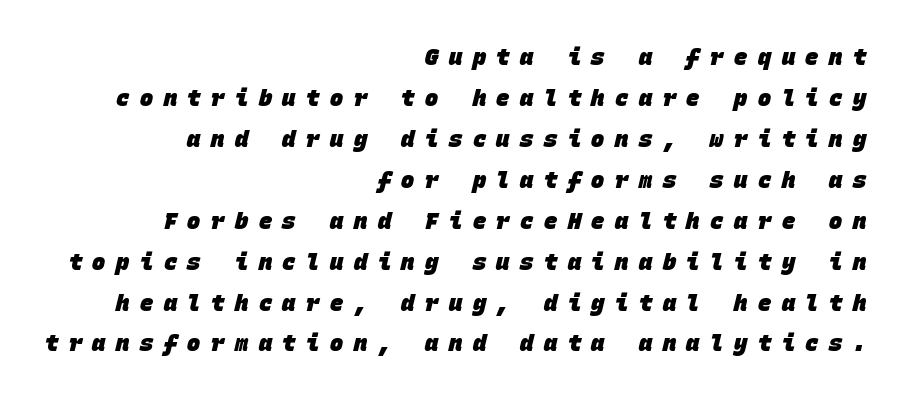
Q: Is the text bold? A: Yes.
Q: Is the text underlined? A: No.
Q: How is the paragraph aligned? A: Right-aligned.
Q: Is the spacing between letters normal or unusually wide? A: Unusually wide.
